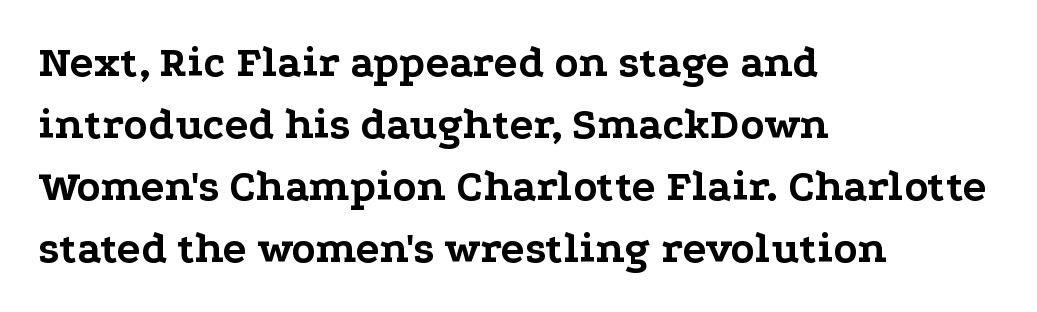
Each word holds together tightly as a unit, with standard inter-letter gaps. Is the type bold? Yes — the strokes are clearly thick and heavy. What kind of face is this? One with serifs. Letters rest on an invisible, unmarked baseline. The specimen reads as upright at a glance.
